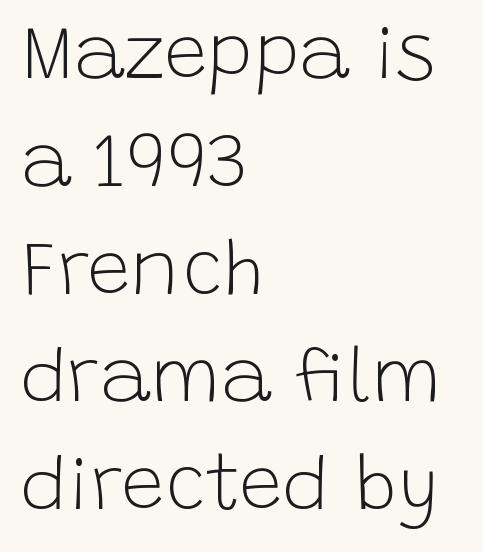
The image shows 77 px light sans-serif type, upright; set left-aligned, normal line spacing (1.4x), normal letter spacing, not underlined; low stroke contrast and a large x-height.
